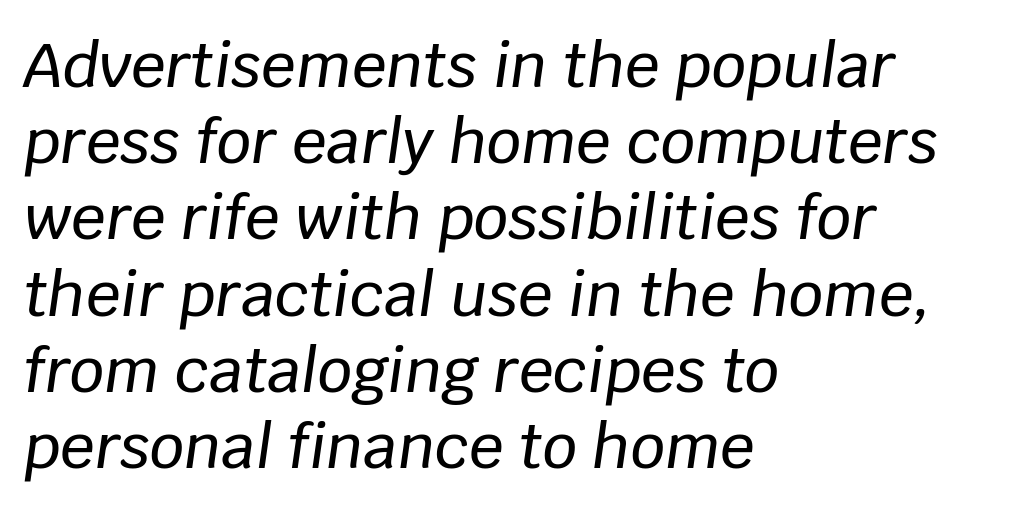
This sample has the flowing, uneven cadence of proportional lettering. The zone under the glyphs is completely vacant. Each new line begins a customary step beneath the previous one. A typesetter would mark this as italic.
